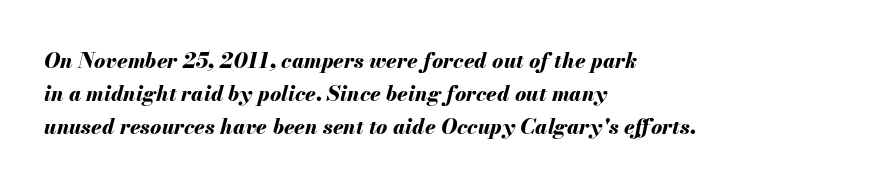
Caption: bold face, heavy strokes. The text carries the slant typical of an italic or oblique font. Glance below the letters and you will spot only blank space. The paragraph shown leans on its left margin.
